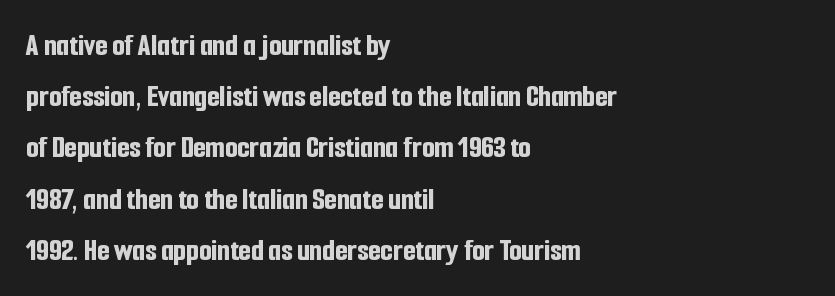
Q: Is the text bold? A: Yes.
Q: Is the text italic (slanted)? A: No, it is upright.
Q: Is the typeface a serif or a sans-serif typeface? A: Sans-serif.
Q: Is the text underlined? A: No.
Q: How is the paragraph aligned? A: Left-aligned.
Q: Is the spacing between letters normal or unusually wide? A: Normal.
Q: Is the spacing between lines tight, normal or loose? A: Normal.
Q: Width (condensed, normal, or wide)? A: Condensed.
Q: Stroke contrast? A: Low.
Q: x-height? A: Medium.
Q: Monospaced? A: No.
